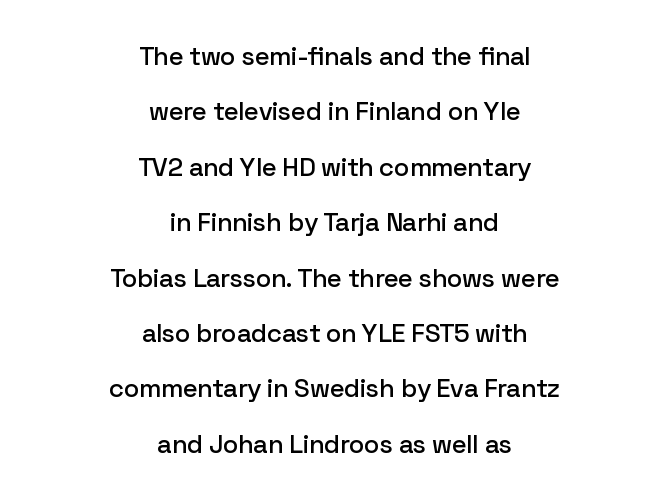
Q: Is the text italic (slanted)? A: No, it is upright.
Q: Is the text underlined? A: No.
Q: How is the paragraph aligned? A: Centered.
Q: Is the spacing between letters normal or unusually wide? A: Normal.
Q: Is the spacing between lines tight, normal or loose? A: Loose.
